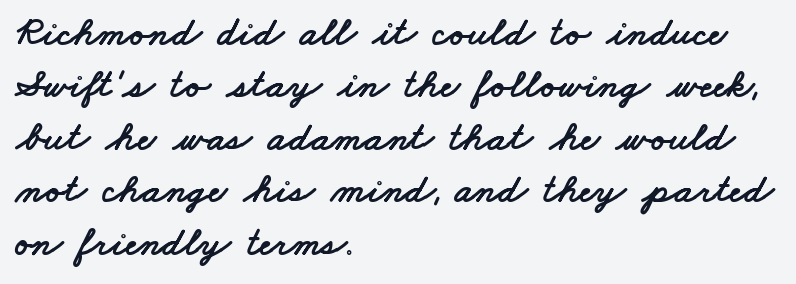
Typographically, this falls in the sans-serif category. The paragraph shown leans on its left margin. The lines sit at an ordinary, default distance from one another. In terms of letterspacing, this is plain default setting. Check the space under the baseline: it is left empty.
